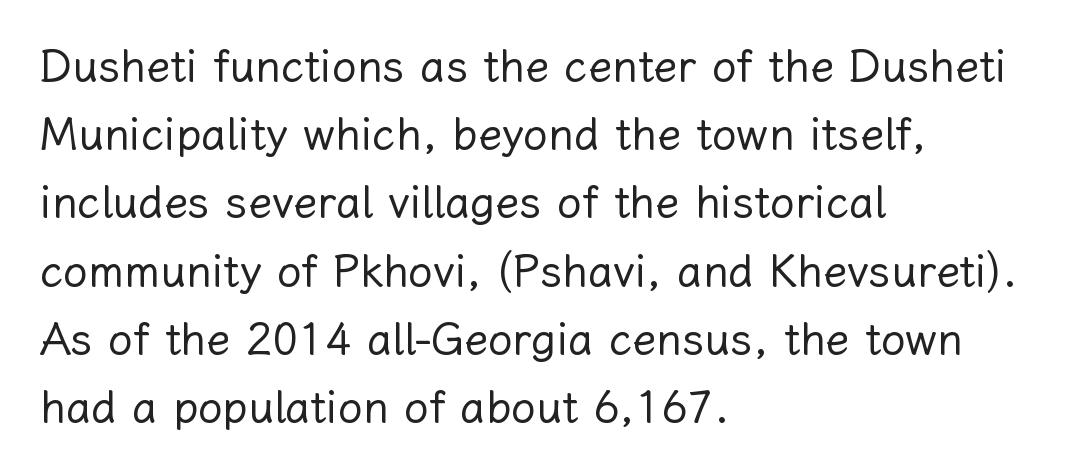
{"italic": "no", "bold": "no", "weight": "regular", "width": "normal", "stroke_contrast": "low", "x_height": "medium", "monospaced": "no", "underline": "no", "align": "left", "line_spacing": "normal", "line_spacing_ratio": 1.55, "letter_spacing": "normal", "letter_spacing_em": 0.0, "glyph_px": 44}
